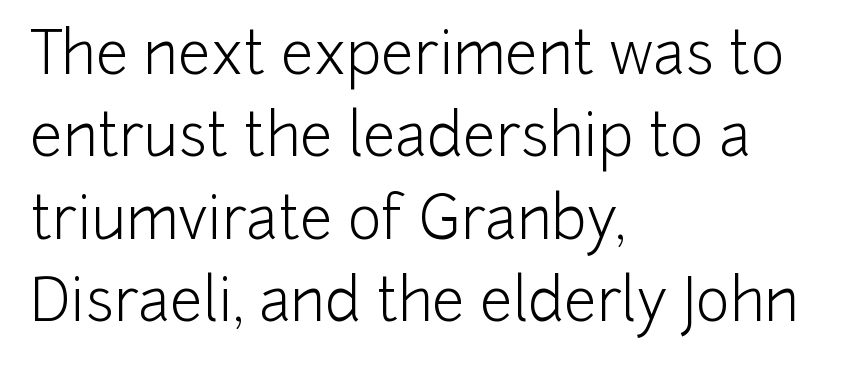
The image shows 58 px light sans-serif type, upright; set left-aligned, normal line spacing (1.42x), normal letter spacing, not underlined; low stroke contrast and a medium x-height.
